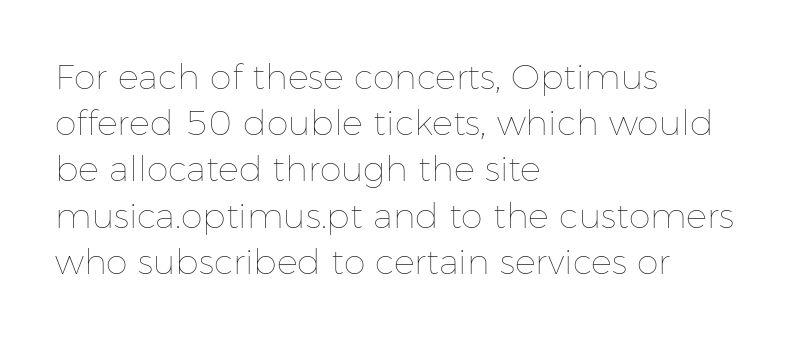
Q: Is the text bold? A: No.
Q: Is the text italic (slanted)? A: No, it is upright.
Q: Is the text underlined? A: No.
Q: How is the paragraph aligned? A: Left-aligned.
Q: Is the spacing between letters normal or unusually wide? A: Normal.
Q: Is the spacing between lines tight, normal or loose? A: Normal.
Q: Width (condensed, normal, or wide)? A: Normal.
Q: Stroke contrast? A: Low.
Q: x-height? A: Medium.
Q: Monospaced? A: No.
